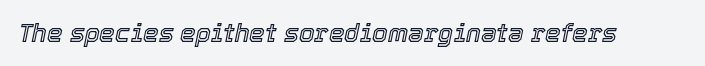
The image shows 25 px text type, italic (leaning right); set normal letter spacing, not underlined.
